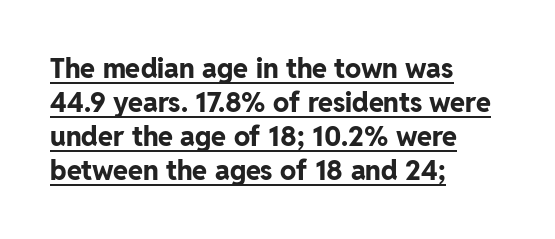
Q: Is the text bold? A: Yes.
Q: Is the text italic (slanted)? A: No, it is upright.
Q: Is the text underlined? A: Yes.
Q: How is the paragraph aligned? A: Left-aligned.
Q: Is the spacing between letters normal or unusually wide? A: Normal.
Q: Is the spacing between lines tight, normal or loose? A: Normal.
